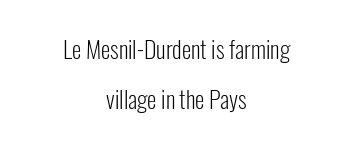
{"italic": "no", "bold": "no", "underline": "no", "align": "center", "line_spacing": "loose", "line_spacing_ratio": 2.09, "letter_spacing": "normal", "letter_spacing_em": 0.0, "glyph_px": 24}
